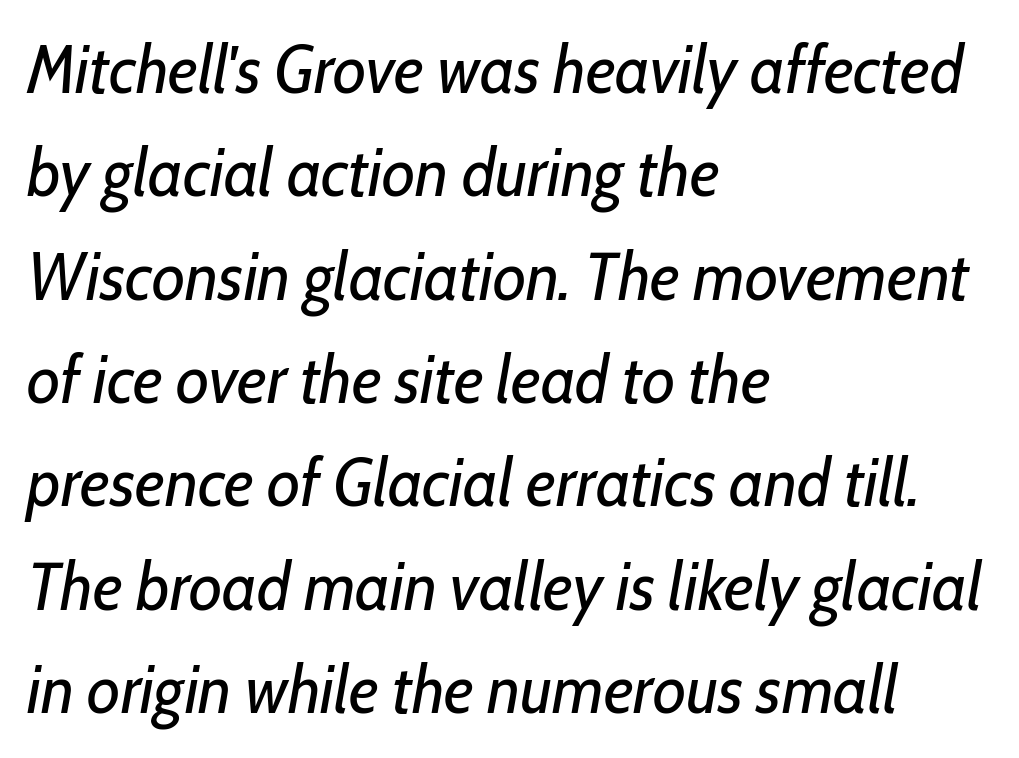
The image shows 68 px regular-weight, condensed type, italic (leaning right); set left-aligned, normal line spacing (1.52x), normal letter spacing, not underlined; low stroke contrast and a medium x-height.
